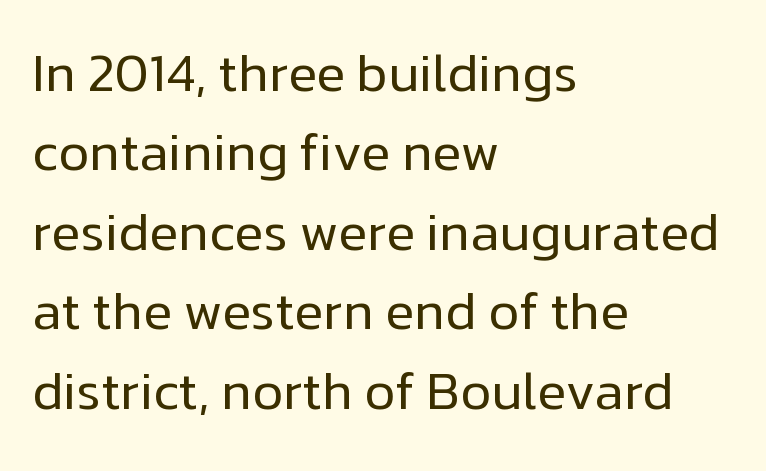
Q: Is the text bold? A: No.
Q: Is the text italic (slanted)? A: No, it is upright.
Q: Is the typeface a serif or a sans-serif typeface? A: Sans-serif.
Q: Is the text underlined? A: No.
Q: How is the paragraph aligned? A: Left-aligned.
Q: Is the spacing between letters normal or unusually wide? A: Normal.
Q: Is the spacing between lines tight, normal or loose? A: Normal.
Q: Width (condensed, normal, or wide)? A: Normal.
Q: Stroke contrast? A: Low.
Q: x-height? A: Medium.
Q: Monospaced? A: No.
